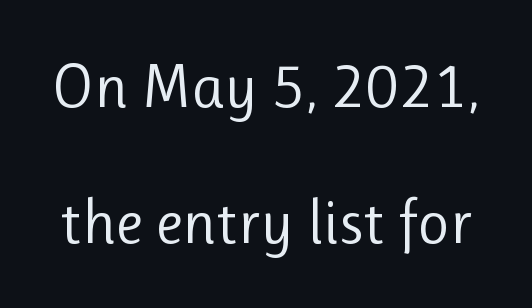
Q: Is the text bold? A: No.
Q: Is the text italic (slanted)? A: No, it is upright.
Q: Is the typeface a serif or a sans-serif typeface? A: Sans-serif.
Q: Is the text underlined? A: No.
Q: Is the spacing between letters normal or unusually wide? A: Normal.
Q: Is the spacing between lines tight, normal or loose? A: Loose.
Q: Width (condensed, normal, or wide)? A: Normal.
Q: Stroke contrast? A: Low.
Q: x-height? A: Medium.
Q: Monospaced? A: No.
